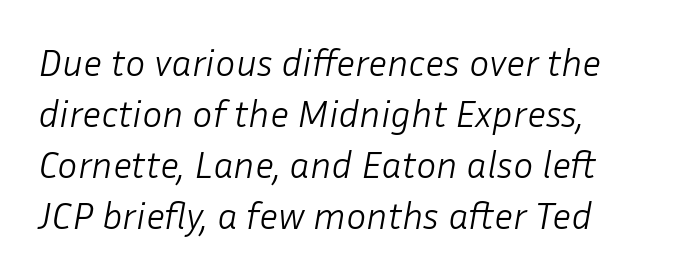
{"italic": "yes", "lean": "right", "slant_degrees": 10, "bold": "no", "weight": "light", "width": "normal", "stroke_contrast": "low", "x_height": "medium", "monospaced": "no", "underline": "no", "align": "left", "line_spacing": "normal", "line_spacing_ratio": 1.34, "letter_spacing": "normal", "letter_spacing_em": 0.0, "glyph_px": 38}
